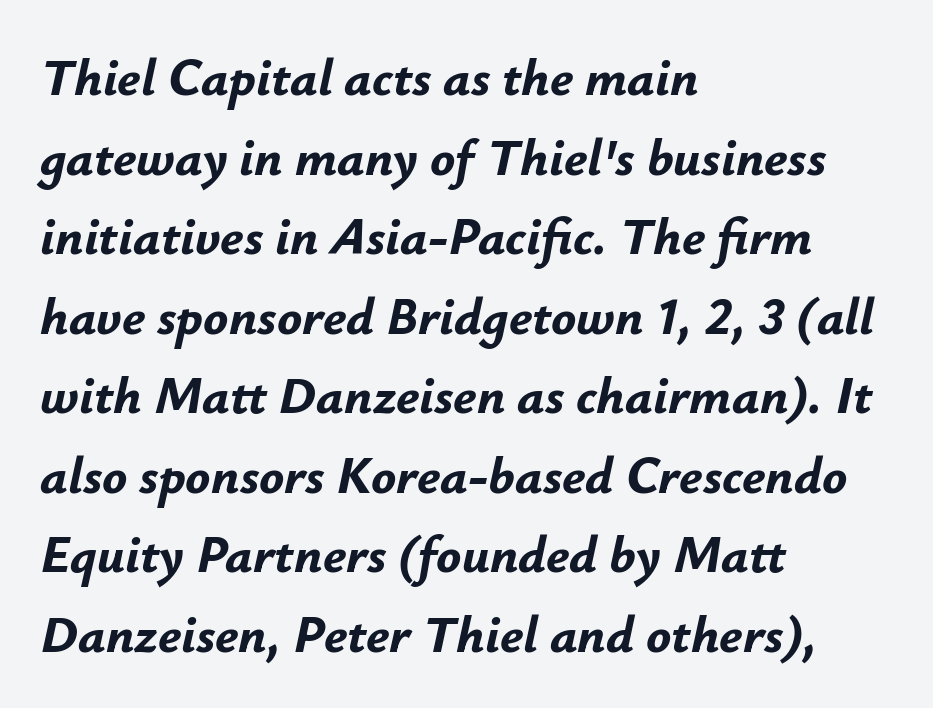
The image shows 52 px bold type, italic (leaning right); set left-aligned, normal line spacing (1.53x), normal letter spacing, not underlined; low stroke contrast and a small x-height.
